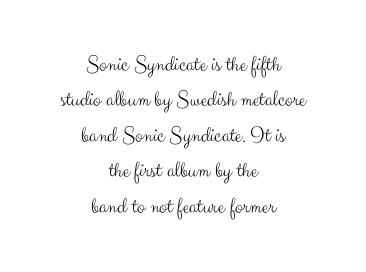
The image shows 23 px text type; set centered, normal line spacing (1.54x), normal letter spacing, not underlined.
